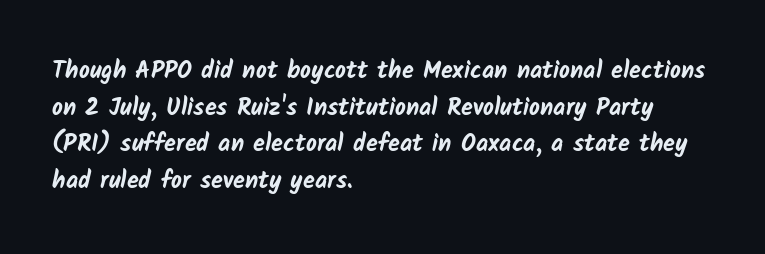
{"bold": "yes", "underline": "no", "align": "left", "line_spacing": "normal", "line_spacing_ratio": 1.53, "letter_spacing": "normal", "letter_spacing_em": 0.0, "glyph_px": 24}
